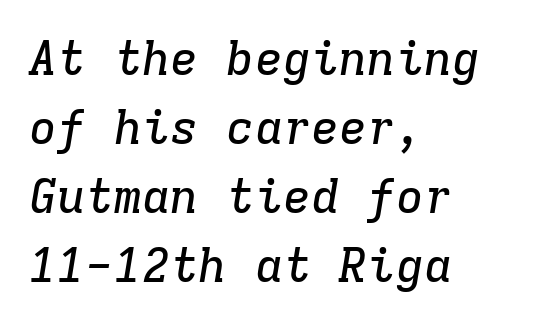
Designer's note — italics engaged. What kind of face is this? One with serifs. Words float on clear page, feet unadorned. Looks like terminal output: every glyph gets an equal slot.
